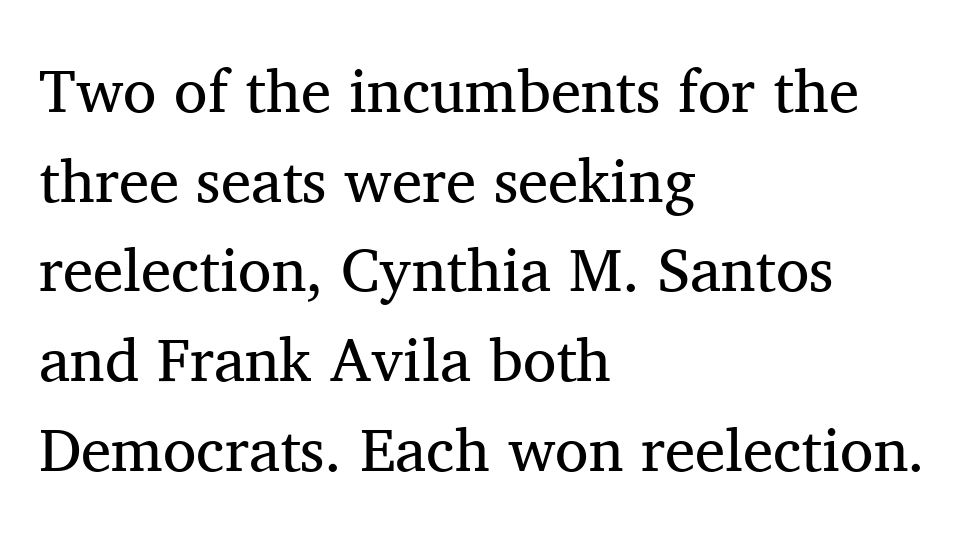
The image shows 61 px regular-weight serif type, upright; set left-aligned, normal line spacing (1.47x), normal letter spacing, not underlined; medium stroke contrast and a medium x-height.
